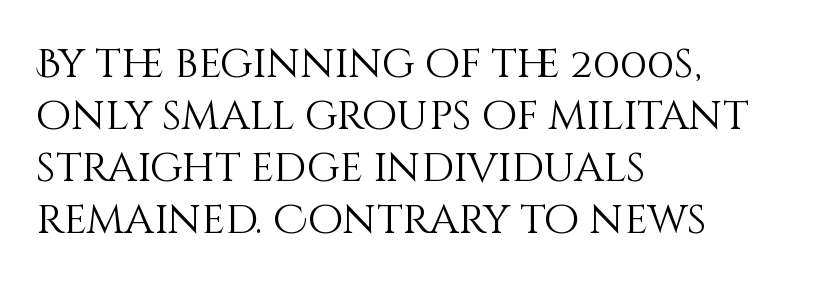
Q: Is the text bold? A: No.
Q: Is the text italic (slanted)? A: No, it is upright.
Q: Is the text underlined? A: No.
Q: How is the paragraph aligned? A: Left-aligned.
Q: Is the spacing between letters normal or unusually wide? A: Normal.
Q: Is the spacing between lines tight, normal or loose? A: Normal.
Q: Width (condensed, normal, or wide)? A: Normal.
Q: Stroke contrast? A: Medium.
Q: x-height? A: Large.
Q: Monospaced? A: No.
